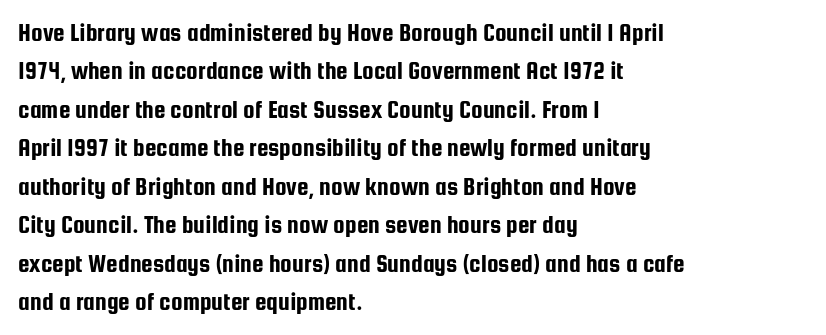
These lines keep a tight, regular rhythm from letter to letter. A student would call this left alignment; a typographer would say flush left, rag right. Descenders are the only things crossing below the line. Evenly set lines give the paragraph a standard silhouette. Ordinary non-slanted type is in use.
